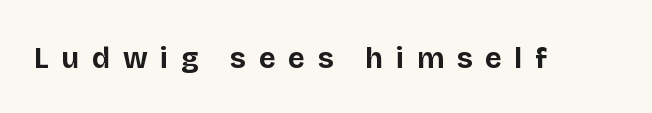
{"serif": "no", "italic": "no", "bold": "yes", "weight": "bold", "width": "normal", "stroke_contrast": "low", "x_height": "large", "monospaced": "no", "underline": "no", "letter_spacing": "wide", "letter_spacing_em": 0.44, "glyph_px": 29}
